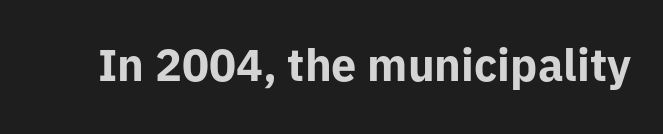
The image shows 45 px bold sans-serif type, upright; set normal letter spacing, not underlined; low stroke contrast and a medium x-height.
